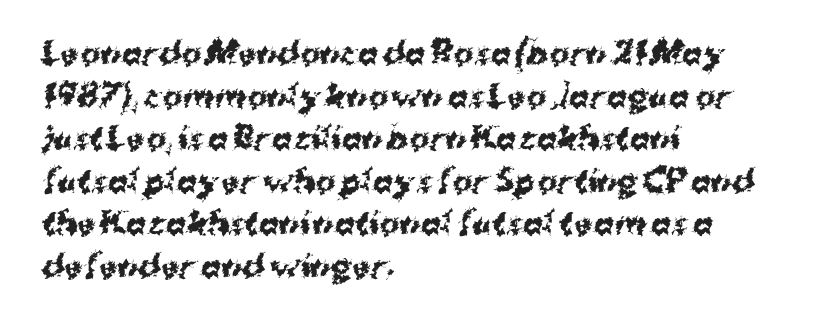
Q: Is the text bold? A: Yes.
Q: Is the text italic (slanted)? A: Yes.
Q: Is the typeface a serif or a sans-serif typeface? A: Sans-serif.
Q: Is the text underlined? A: No.
Q: How is the paragraph aligned? A: Left-aligned.
Q: Is the spacing between letters normal or unusually wide? A: Normal.
Q: Is the spacing between lines tight, normal or loose? A: Normal.
Q: Width (condensed, normal, or wide)? A: Normal.
Q: Stroke contrast? A: Medium.
Q: x-height? A: Medium.
Q: Monospaced? A: No.
